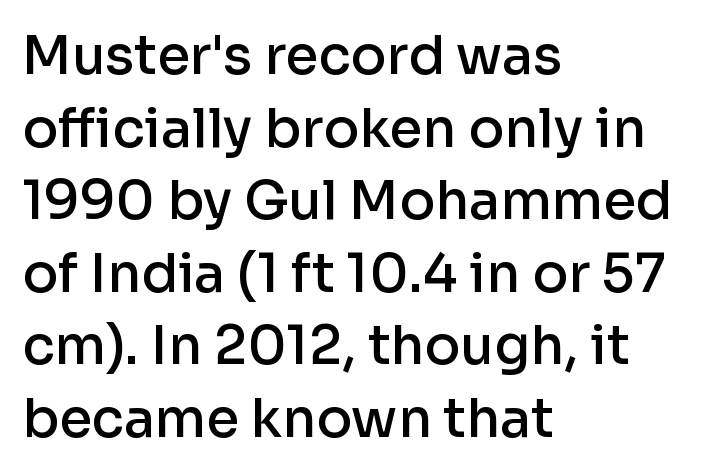
The image shows 53 px semibold sans-serif type, upright; set left-aligned, normal line spacing (1.37x), normal letter spacing, not underlined; low stroke contrast and a medium x-height.
